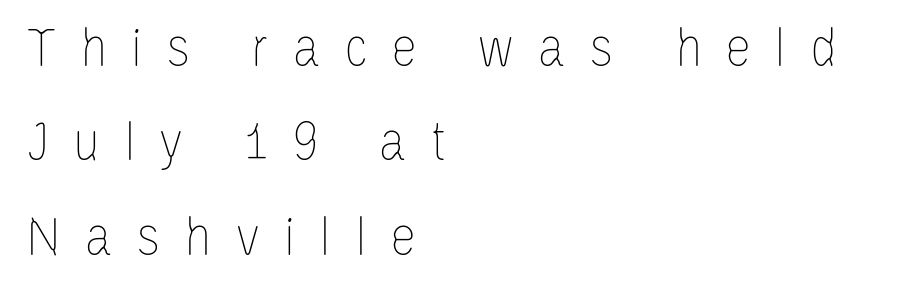
{"italic": "no", "bold": "no", "weight": "thin", "width": "condensed", "stroke_contrast": "low", "x_height": "large", "monospaced": "no", "underline": "no", "align": "left", "line_spacing": "normal", "line_spacing_ratio": 1.6, "letter_spacing": "wide", "letter_spacing_em": 0.4, "glyph_px": 59}
